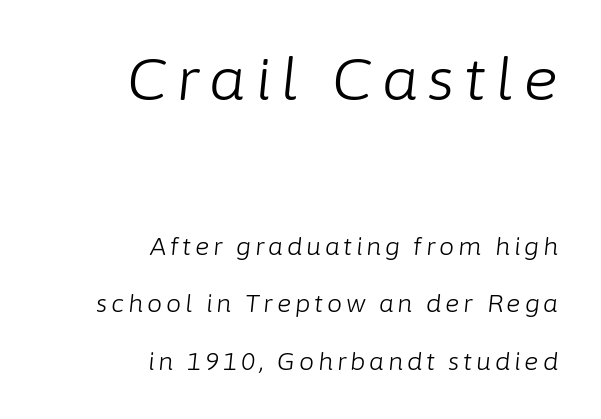
{"italic": "yes", "lean": "right", "slant_degrees": 6, "bold": "no", "weight": "light", "width": "normal", "stroke_contrast": "low", "x_height": "medium", "monospaced": "no", "underline": "no", "align": "right", "line_spacing": "loose", "line_spacing_ratio": 2.4, "larger_block": "first", "size_ratio": 2.46, "glyph_px": 59}
